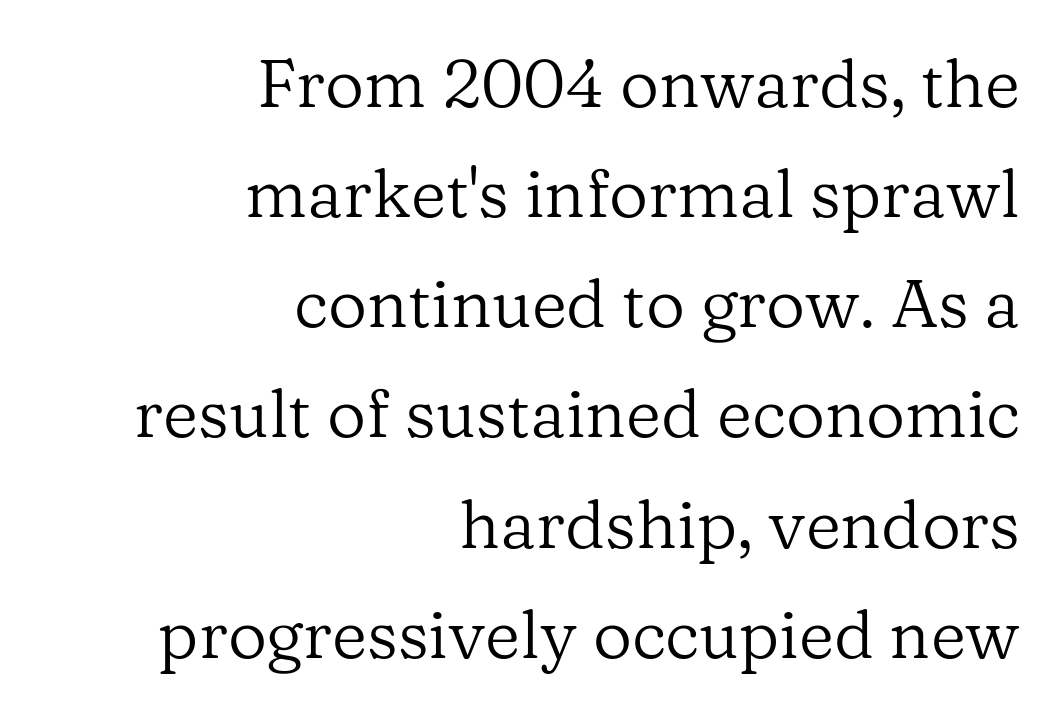
The image shows 68 px regular-weight serif type, upright; set right-aligned, normal line spacing (1.62x), normal letter spacing, not underlined; low stroke contrast and a medium x-height.
